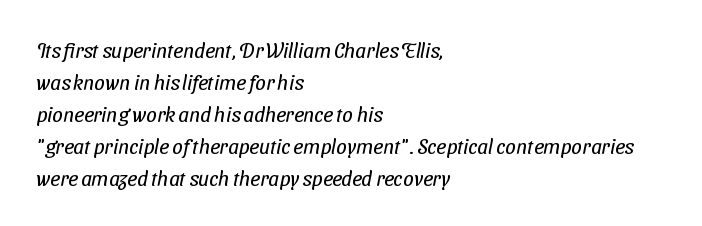
The image shows 21 px text type; set left-aligned, normal line spacing (1.52x), normal letter spacing, not underlined.
